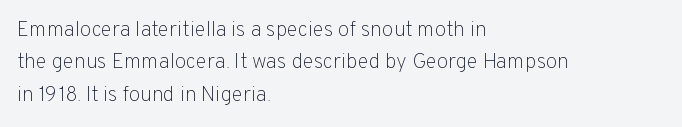
Words float on clear page, feet unadorned. Letters have the restrained weight of plain body copy at most. Horizontal alignment here is leftward, the default for most running prose. Whoever set this chose a conventional vertical rhythm. This sample uses an upright cut, with every glyph sitting square on the baseline.
